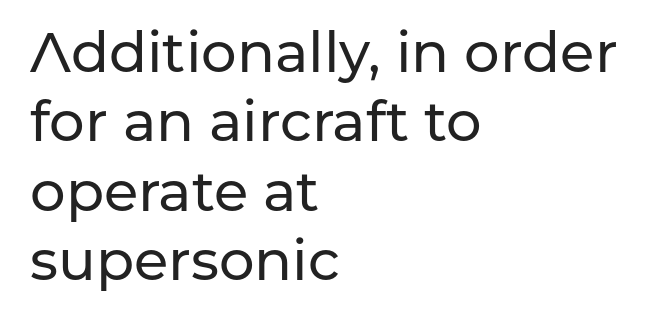
{"serif": "no", "italic": "no", "width": "normal", "stroke_contrast": "low", "x_height": "medium", "monospaced": "no", "underline": "no", "align": "left", "line_spacing_ratio": 1.24, "letter_spacing": "normal", "letter_spacing_em": 0.0, "glyph_px": 56}
